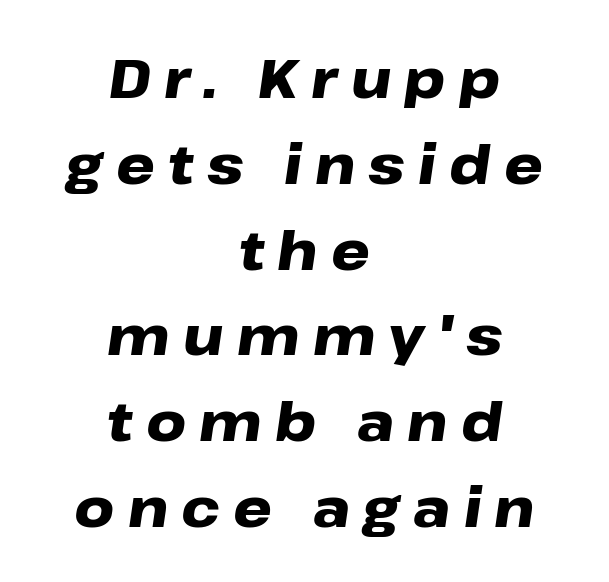
The face used here is proportionally spaced, like ordinary book or web type. This sample uses expanded letter spacing, leaving extra air between glyphs. Plain, unruled lines of type. Reading down the block, each line starts at a different indent, mirrored at its end. Vertical spacing — default.
